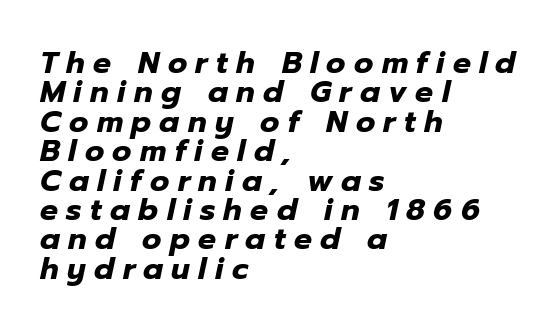
The image shows 30 px heavy type, italic (leaning right); set left-aligned, tight line spacing (0.98x), unusually wide letter spacing (+0.28 em), not underlined; low stroke contrast and a medium x-height.
